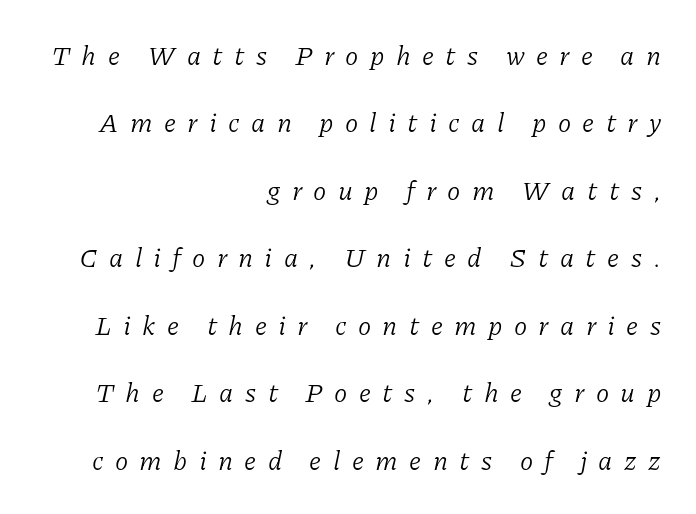
Q: Is the text bold? A: No.
Q: Is the text italic (slanted)? A: Yes, it leans right by about 11 degrees.
Q: Is the text underlined? A: No.
Q: How is the paragraph aligned? A: Right-aligned.
Q: Is the spacing between letters normal or unusually wide? A: Unusually wide.
Q: Is the spacing between lines tight, normal or loose? A: Loose.
